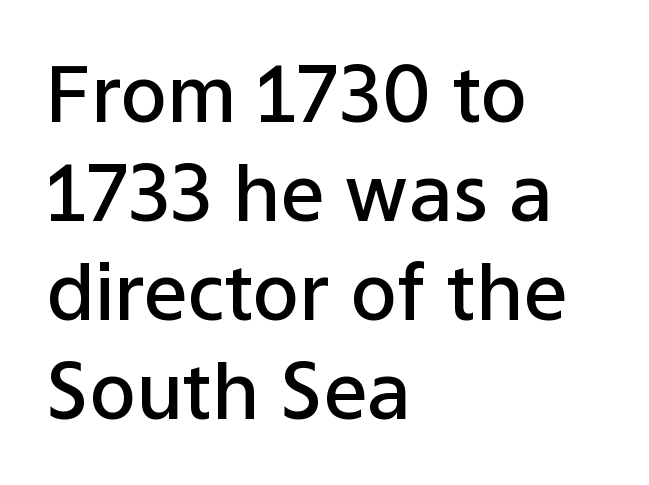
Q: Is the text bold? A: Semi-bold.
Q: Is the text italic (slanted)? A: No, it is upright.
Q: Is the typeface a serif or a sans-serif typeface? A: Sans-serif.
Q: Is the text underlined? A: No.
Q: How is the paragraph aligned? A: Left-aligned.
Q: Is the spacing between letters normal or unusually wide? A: Normal.
Q: Is the spacing between lines tight, normal or loose? A: Normal.
Q: Width (condensed, normal, or wide)? A: Normal.
Q: Stroke contrast? A: Low.
Q: x-height? A: Medium.
Q: Monospaced? A: No.
